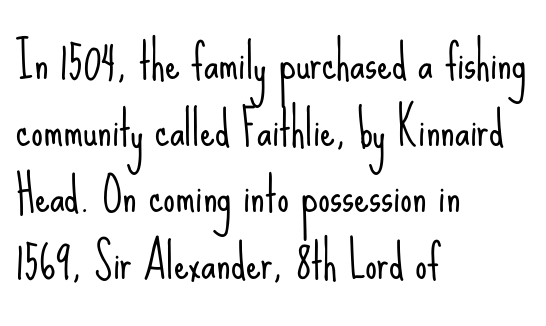
{"serif": "no", "italic": "no", "bold": "no", "weight": "light", "width": "condensed", "stroke_contrast": "low", "x_height": "small", "monospaced": "no", "underline": "no", "align": "left", "line_spacing": "normal", "line_spacing_ratio": 1.42, "letter_spacing": "normal", "letter_spacing_em": 0.0, "glyph_px": 47}
